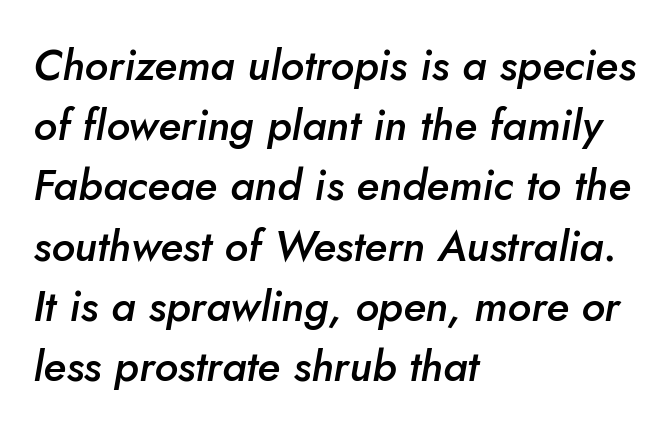
Rows of type keep a routine distance in the vertical direction. Students, this is semibold: more ink than regular, less than bold. This rendering features lettering with no underline. The rendering keeps characters at their native spacing.
